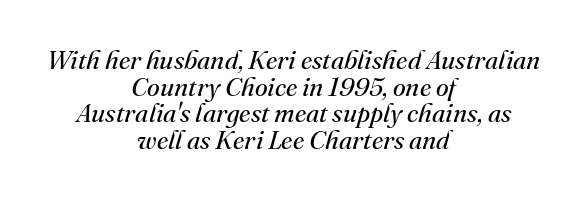
Typeset on center — no edge is straight. Check the space under the baseline: it is left empty. Default kerning and tracking; the words read as compact shapes. The letterforms sit at book weight or below.
